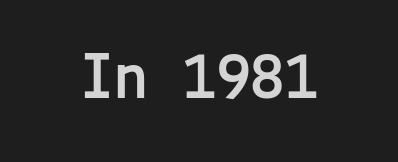
Q: Is the text italic (slanted)? A: No, it is upright.
Q: Is the typeface a serif or a sans-serif typeface? A: Sans-serif.
Q: Is the text underlined? A: No.
Q: Is the spacing between letters normal or unusually wide? A: Normal.
Q: Width (condensed, normal, or wide)? A: Normal.
Q: x-height? A: Medium.
Q: Monospaced? A: Yes.
